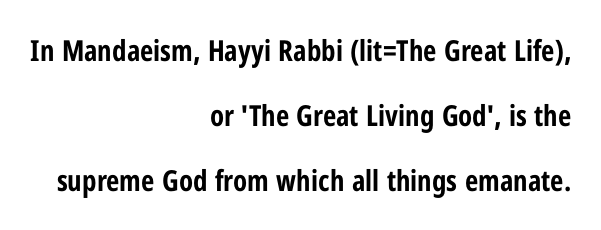
Q: Is the text bold? A: Yes.
Q: Is the text italic (slanted)? A: No, it is upright.
Q: Is the typeface a serif or a sans-serif typeface? A: Sans-serif.
Q: Is the text underlined? A: No.
Q: How is the paragraph aligned? A: Right-aligned.
Q: Is the spacing between letters normal or unusually wide? A: Normal.
Q: Is the spacing between lines tight, normal or loose? A: Loose.
Q: Width (condensed, normal, or wide)? A: Condensed.
Q: Stroke contrast? A: Low.
Q: x-height? A: Medium.
Q: Monospaced? A: No.
